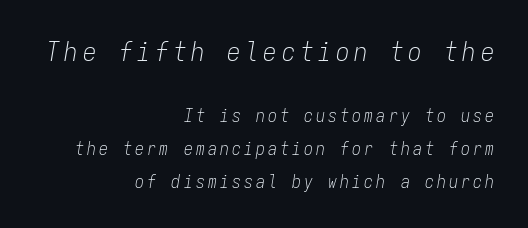
The image shows 27 px text type, italic (leaning right); set right-aligned, line spacing 1.81x, not underlined; the first (top) block is 1.5x larger.
